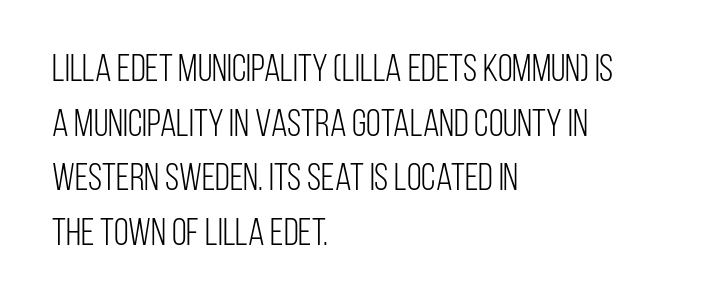
The image shows 38 px light, condensed sans-serif type, upright; set left-aligned, normal line spacing (1.44x), normal letter spacing, not underlined; low stroke contrast and a large x-height.
